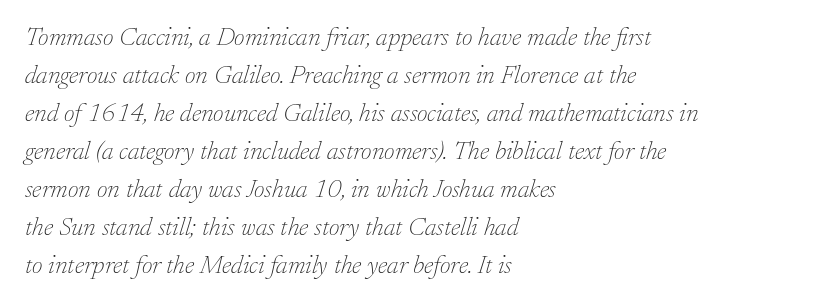
Q: Is the text bold? A: No.
Q: Is the text italic (slanted)? A: Yes, it leans right by about 17 degrees.
Q: Is the text underlined? A: No.
Q: How is the paragraph aligned? A: Left-aligned.
Q: Is the spacing between letters normal or unusually wide? A: Normal.
Q: Is the spacing between lines tight, normal or loose? A: Normal.
